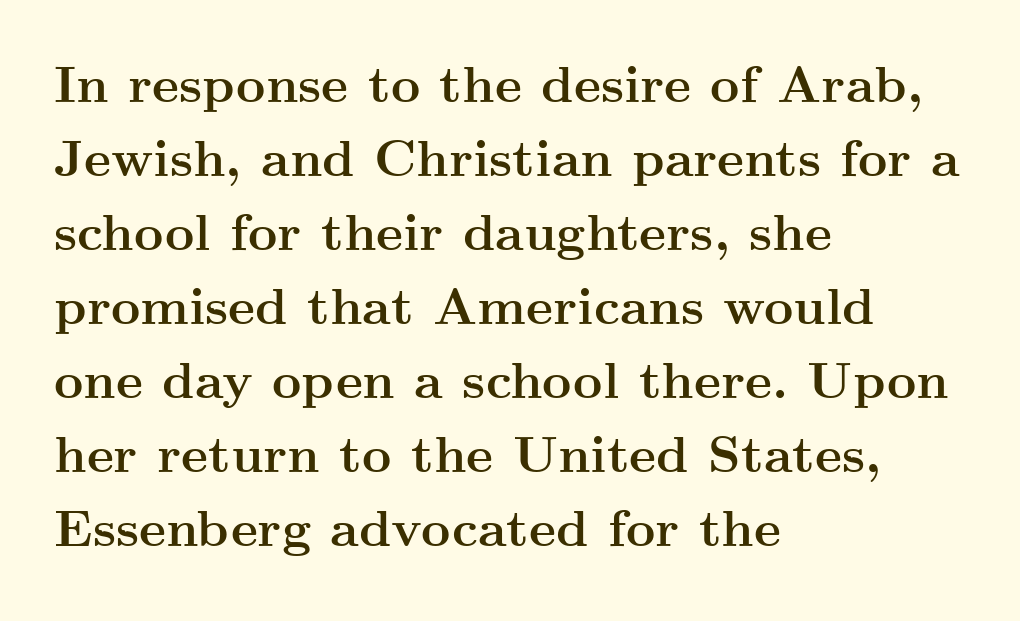
{"serif": "yes", "italic": "no", "bold": "yes", "weight": "semibold", "width": "wide", "stroke_contrast": "medium", "x_height": "small", "monospaced": "no", "underline": "no", "align": "left", "line_spacing": "normal", "line_spacing_ratio": 1.45, "letter_spacing": "normal", "letter_spacing_em": 0.0, "glyph_px": 51}
